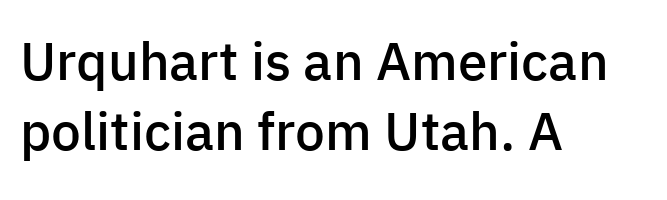
The image shows 53 px semibold sans-serif type, upright; set left-aligned, normal line spacing (1.33x), normal letter spacing, not underlined; low stroke contrast and a medium x-height.
